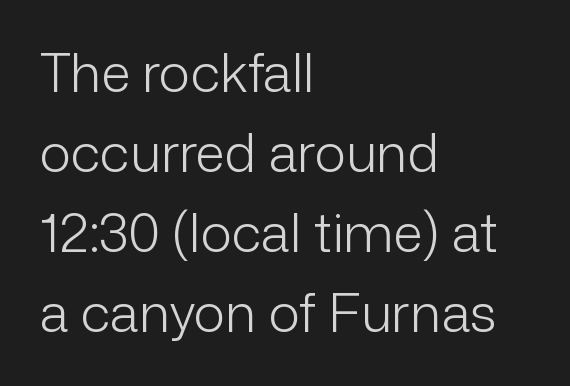
The image shows 53 px light sans-serif type, upright; set left-aligned, normal line spacing (1.51x), normal letter spacing, not underlined; low stroke contrast and a medium x-height.
